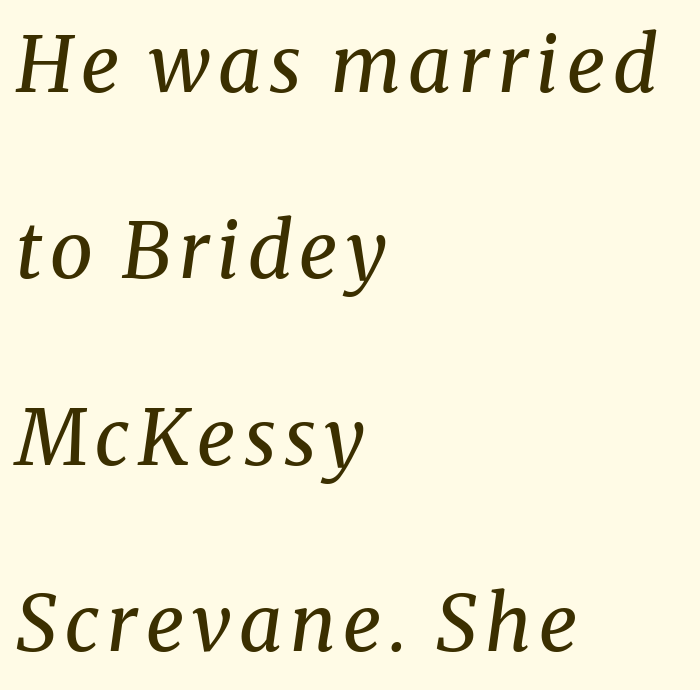
Character widths vary here, with narrow letters taking less room than wide ones. Notice how the passage keeps a crisp vertical edge on the left only. Each new line begins a long way beneath the previous one. Caption: face not bold, strokes unweighted. Underlining? Definitely not there.
